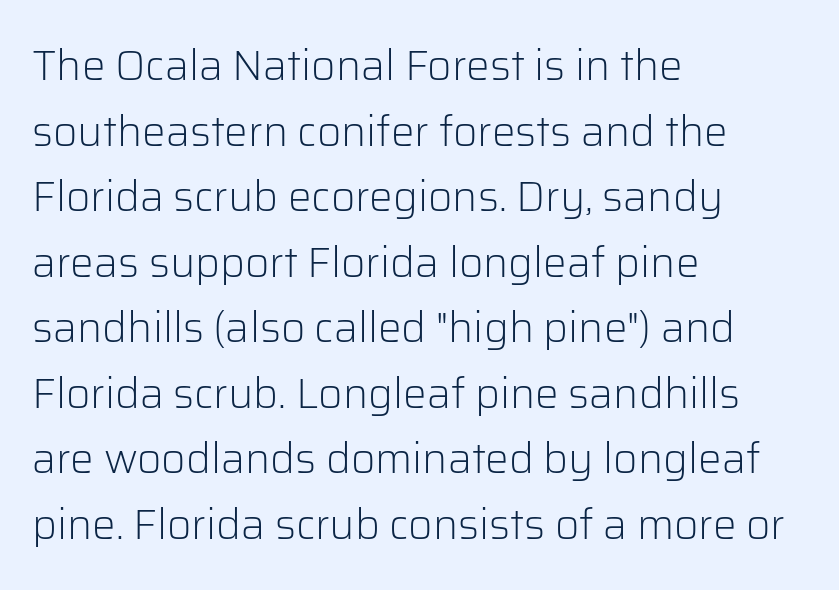
Q: Is the text bold? A: No.
Q: Is the text italic (slanted)? A: No, it is upright.
Q: Is the typeface a serif or a sans-serif typeface? A: Sans-serif.
Q: Is the text underlined? A: No.
Q: How is the paragraph aligned? A: Left-aligned.
Q: Is the spacing between letters normal or unusually wide? A: Normal.
Q: Is the spacing between lines tight, normal or loose? A: Normal.
Q: Width (condensed, normal, or wide)? A: Normal.
Q: Stroke contrast? A: Low.
Q: x-height? A: Medium.
Q: Monospaced? A: No.
